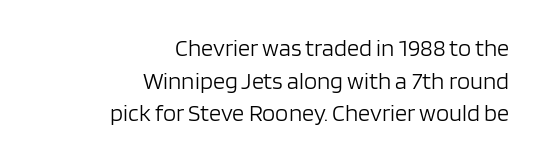
The image shows 24 px text type, upright; set right-aligned, normal line spacing (1.36x), normal letter spacing, not underlined.
